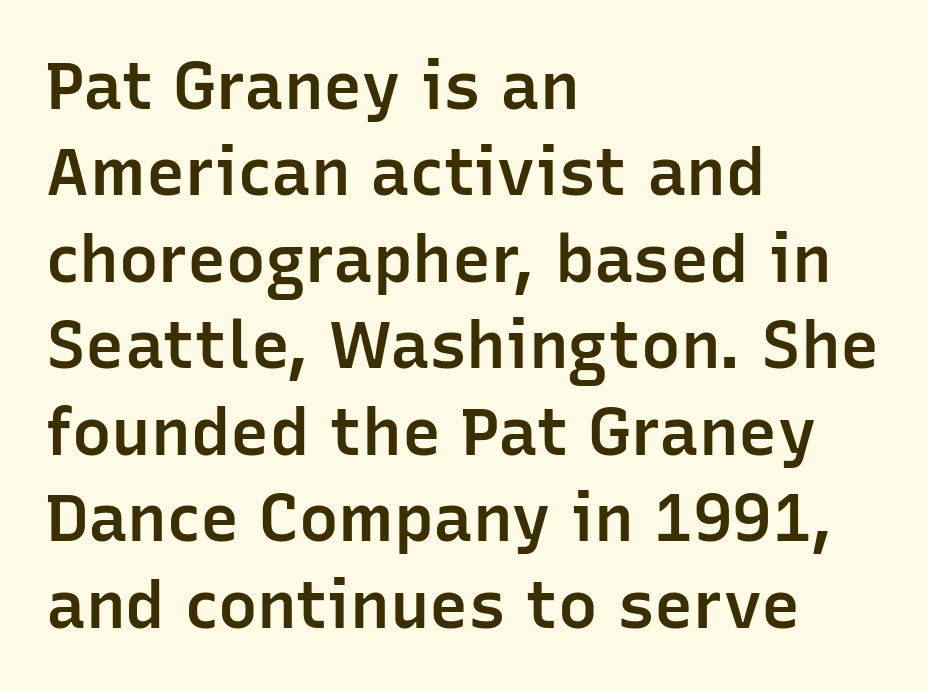
Q: Is the text bold? A: Semi-bold.
Q: Is the text italic (slanted)? A: No, it is upright.
Q: Is the typeface a serif or a sans-serif typeface? A: Sans-serif.
Q: Is the text underlined? A: No.
Q: How is the paragraph aligned? A: Left-aligned.
Q: Is the spacing between letters normal or unusually wide? A: Normal.
Q: Is the spacing between lines tight, normal or loose? A: Normal.
Q: Width (condensed, normal, or wide)? A: Normal.
Q: Stroke contrast? A: Low.
Q: x-height? A: Medium.
Q: Monospaced? A: No.
